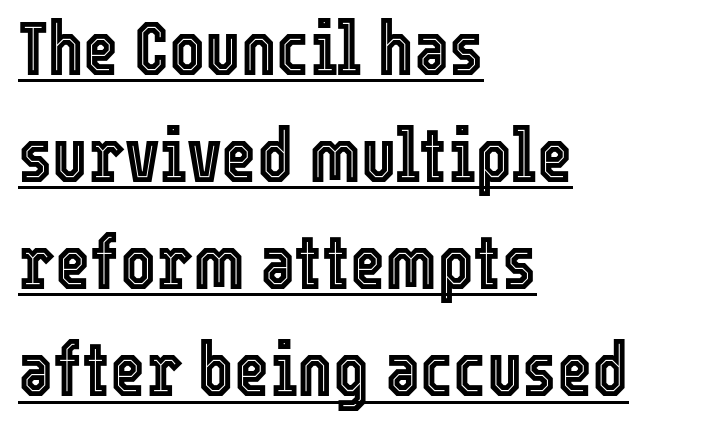
{"italic": "no", "width": "condensed", "x_height": "medium", "monospaced": "no", "underline": "yes", "align": "left", "line_spacing": "normal", "line_spacing_ratio": 1.41, "letter_spacing": "normal", "letter_spacing_em": 0.0, "glyph_px": 76}
